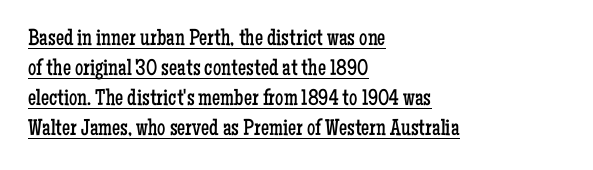
{"italic": "no", "bold": "no", "underline": "yes", "align": "left", "line_spacing": "normal", "line_spacing_ratio": 1.3, "letter_spacing": "normal", "letter_spacing_em": 0.0, "glyph_px": 23}
